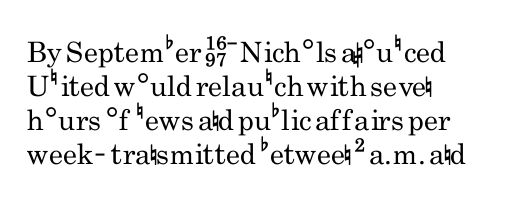
{"serif": "no", "italic": "no", "bold": "no", "weight": "regular", "width": "condensed", "stroke_contrast": "low", "x_height": "small", "monospaced": "no", "underline": "no", "align": "left", "line_spacing_ratio": 1.22, "letter_spacing": "normal", "letter_spacing_em": 0.0, "glyph_px": 28}
